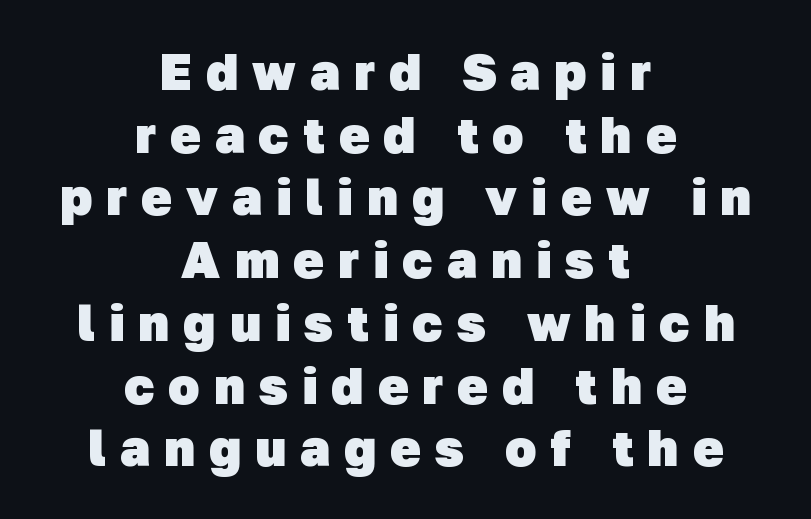
The image shows 51 px heavy sans-serif type; set centered, line spacing 1.23x, unusually wide letter spacing (+0.28 em), not underlined; low stroke contrast and a medium x-height.
